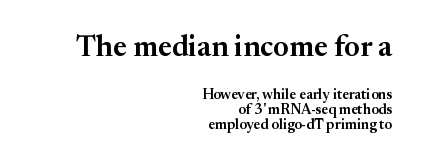
Q: Is the text italic (slanted)? A: No, it is upright.
Q: Is the typeface a serif or a sans-serif typeface? A: Serif.
Q: Is the text underlined? A: No.
Q: How is the paragraph aligned? A: Right-aligned.
Q: Is the spacing between letters normal or unusually wide? A: Normal.
Q: Is the spacing between lines tight, normal or loose? A: Tight.
Q: Which block of text is set in a larger size, the first (top) or the second (bottom)? A: The first (top) one.
Q: Width (condensed, normal, or wide)? A: Normal.
Q: Stroke contrast? A: Medium.
Q: x-height? A: Medium.
Q: Monospaced? A: No.
